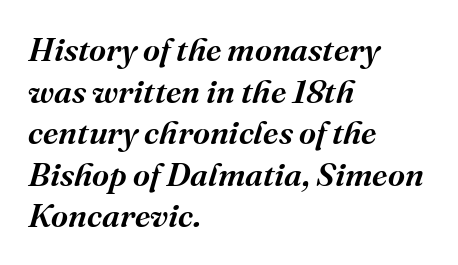
The image shows 33 px semibold serif type, italic (leaning right); set left-aligned, normal line spacing (1.26x), normal letter spacing, not underlined; medium stroke contrast and a medium x-height.
